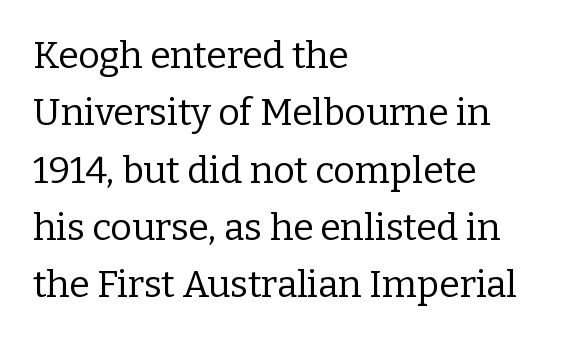
The image shows 37 px regular-weight serif type, upright; set left-aligned, normal line spacing (1.55x), normal letter spacing, not underlined; low stroke contrast and a medium x-height.
